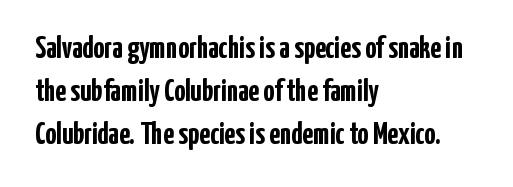
The passage shown is not underscored anywhere. Proportional: the letters do not fall into vertical columns. A full-strength bold gives these letters their thick strokes. Glyph-to-glyph distance matches everyday printed text. Each letter's strokes conclude bluntly, with no projecting serifs. Every character sits straight up, as roman type does.
